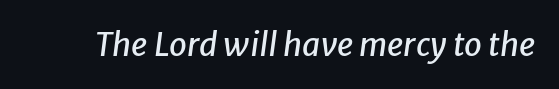
{"italic": "yes", "lean": "right", "slant_degrees": 8, "width": "normal", "stroke_contrast": "low", "x_height": "medium", "monospaced": "no", "underline": "no", "letter_spacing": "normal", "letter_spacing_em": 0.0, "glyph_px": 32}
